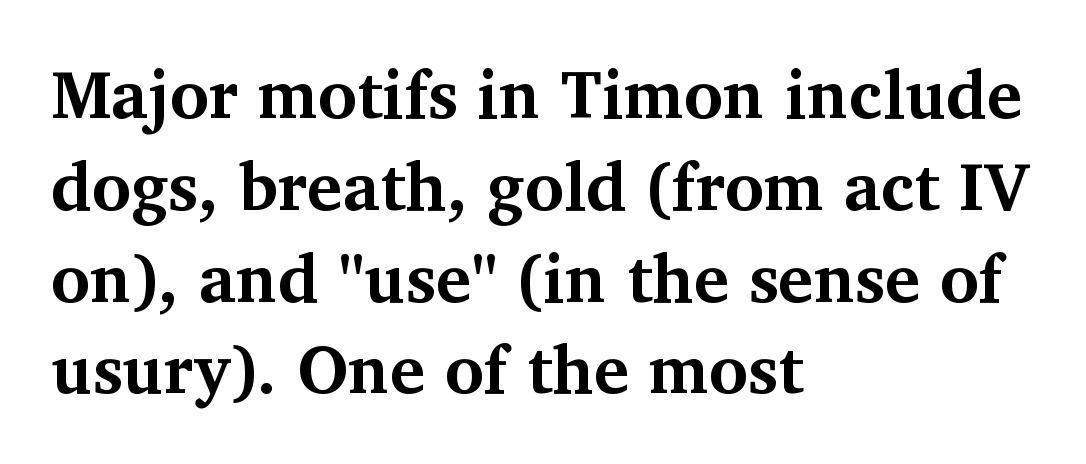
{"serif": "yes", "italic": "no", "bold": "yes", "weight": "bold", "width": "normal", "stroke_contrast": "medium", "x_height": "medium", "monospaced": "no", "underline": "no", "align": "left", "line_spacing": "normal", "line_spacing_ratio": 1.37, "letter_spacing": "normal", "letter_spacing_em": 0.0, "glyph_px": 67}
